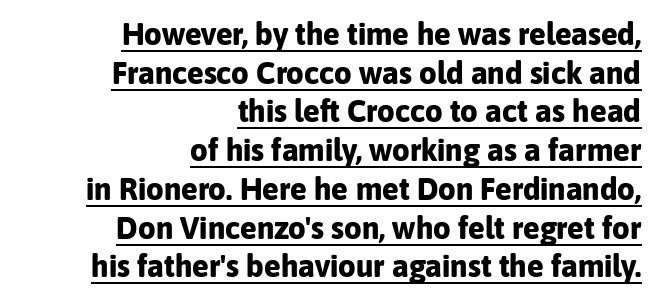
{"serif": "no", "italic": "no", "bold": "yes", "weight": "bold", "width": "normal", "stroke_contrast": "low", "x_height": "medium", "monospaced": "no", "underline": "yes", "align": "right", "line_spacing": "normal", "line_spacing_ratio": 1.25, "letter_spacing": "normal", "letter_spacing_em": 0.0, "glyph_px": 31}
